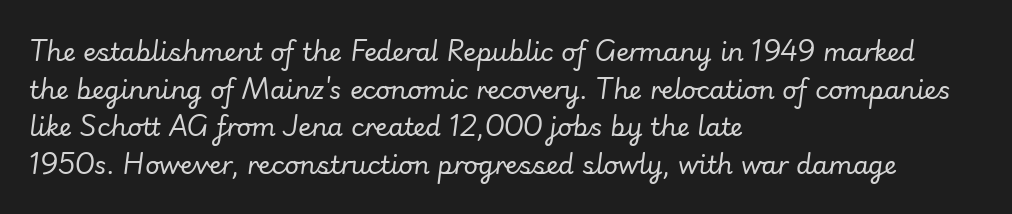
The image shows 25 px text type, italic (leaning right); set left-aligned, normal line spacing (1.51x), normal letter spacing, not underlined.
